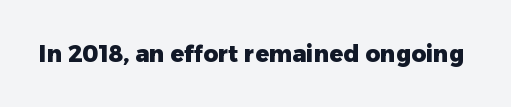
Q: Is the text bold? A: Yes.
Q: Is the text italic (slanted)? A: No, it is upright.
Q: Is the text underlined? A: No.
Q: Is the spacing between letters normal or unusually wide? A: Normal.
